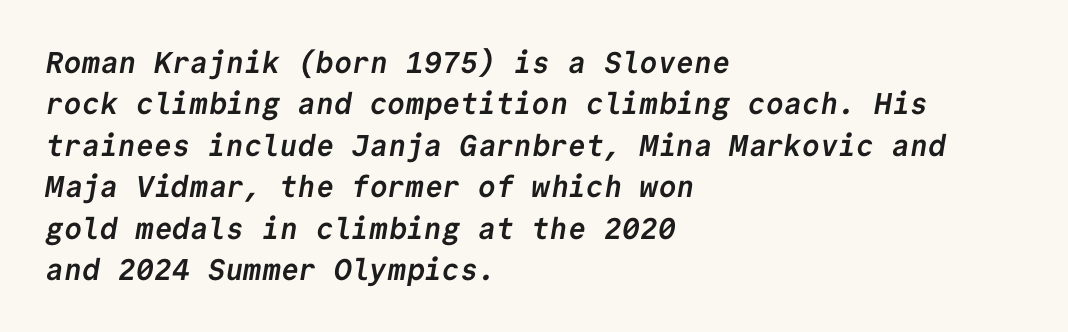
Q: Is the text bold? A: Yes.
Q: Is the typeface a serif or a sans-serif typeface? A: Sans-serif.
Q: Is the text underlined? A: No.
Q: How is the paragraph aligned? A: Left-aligned.
Q: Is the spacing between letters normal or unusually wide? A: Normal.
Q: Is the spacing between lines tight, normal or loose? A: Normal.
Q: Width (condensed, normal, or wide)? A: Normal.
Q: Stroke contrast? A: Low.
Q: x-height? A: Medium.
Q: Monospaced? A: Yes.
